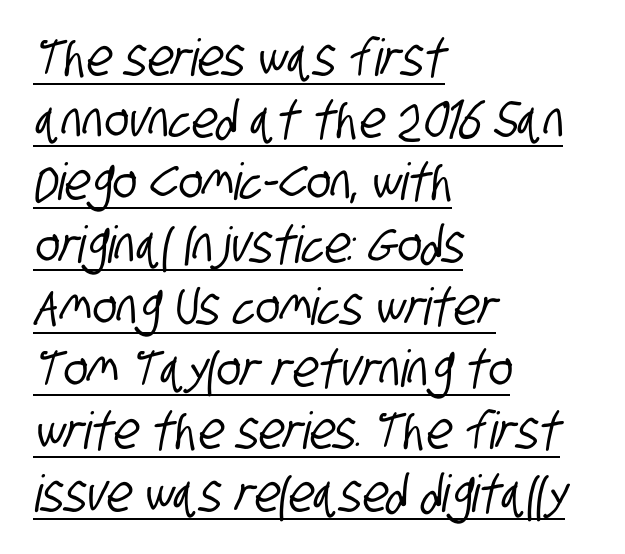
{"serif": "no", "width": "condensed", "stroke_contrast": "low", "x_height": "large", "monospaced": "no", "underline": "yes", "align": "left", "line_spacing_ratio": 1.22, "letter_spacing": "normal", "letter_spacing_em": 0.0, "glyph_px": 51}
